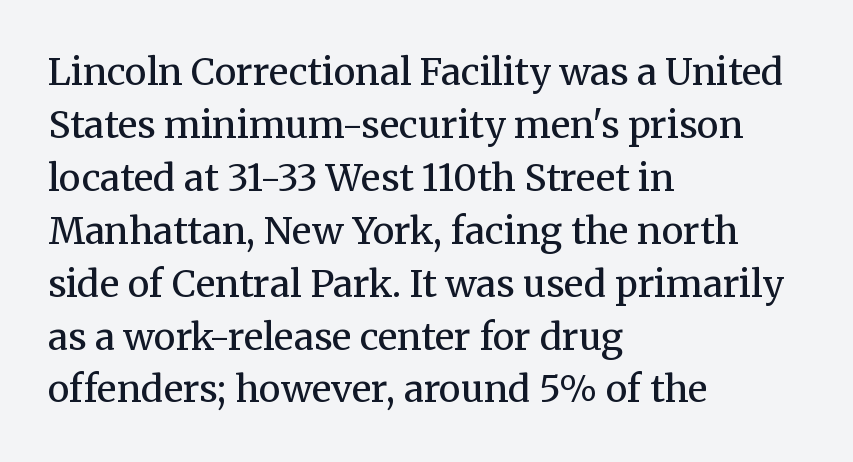
The image shows 37 px regular-weight serif type, upright; set left-aligned, normal line spacing (1.43x), normal letter spacing, not underlined; medium stroke contrast and a medium x-height.
